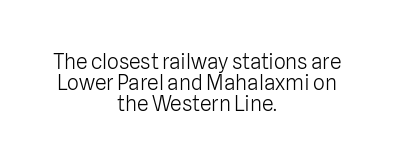
The image shows 21 px text type, upright; set centered, tight line spacing (1.01x), normal letter spacing, not underlined.
